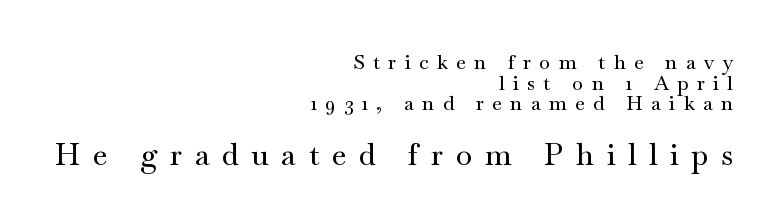
Q: Is the text italic (slanted)? A: No, it is upright.
Q: Is the typeface a serif or a sans-serif typeface? A: Serif.
Q: Is the text underlined? A: No.
Q: How is the paragraph aligned? A: Right-aligned.
Q: Is the spacing between letters normal or unusually wide? A: Unusually wide.
Q: Is the spacing between lines tight, normal or loose? A: Tight.
Q: Which block of text is set in a larger size, the first (top) or the second (bottom)? A: The second (bottom) one.
Q: Width (condensed, normal, or wide)? A: Wide.
Q: Stroke contrast? A: Medium.
Q: x-height? A: Small.
Q: Monospaced? A: No.
